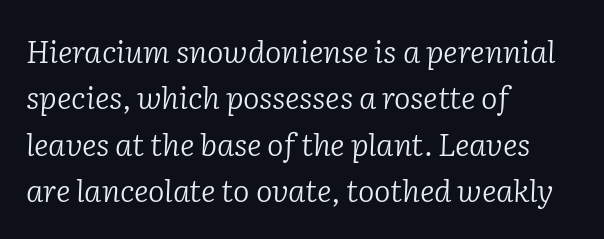
Q: Is the text bold? A: No.
Q: Is the text italic (slanted)? A: Yes, it leans right by about 2 degrees.
Q: Is the typeface a serif or a sans-serif typeface? A: Serif.
Q: Is the text underlined? A: No.
Q: How is the paragraph aligned? A: Left-aligned.
Q: Is the spacing between letters normal or unusually wide? A: Normal.
Q: Is the spacing between lines tight, normal or loose? A: Normal.
Q: Width (condensed, normal, or wide)? A: Normal.
Q: Stroke contrast? A: Low.
Q: x-height? A: Medium.
Q: Monospaced? A: No.
